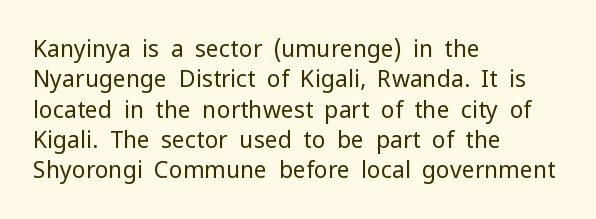
The space directly below the letters is spotless. Caption: standard tracking, unaltered. Vertically, the passage feels balanced, rows spaced as you'd expect. Does the lettering tilt? It doesn't — this is upright.
